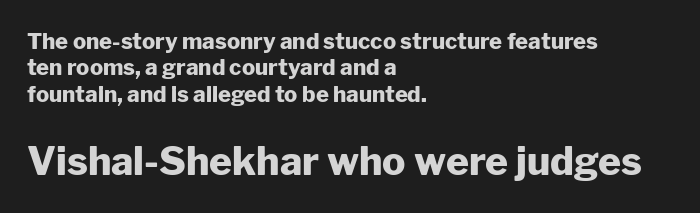
A typesetter would call this proportional, since set widths differ per character. No italicization has been applied; the sample stays upright. Just letters on the line, the space beneath them empty. Note: no serifs on the glyphs. Size hierarchy here favors the trailing block over the leading one. Horizontally, the lines are justified to the leading edge only.
